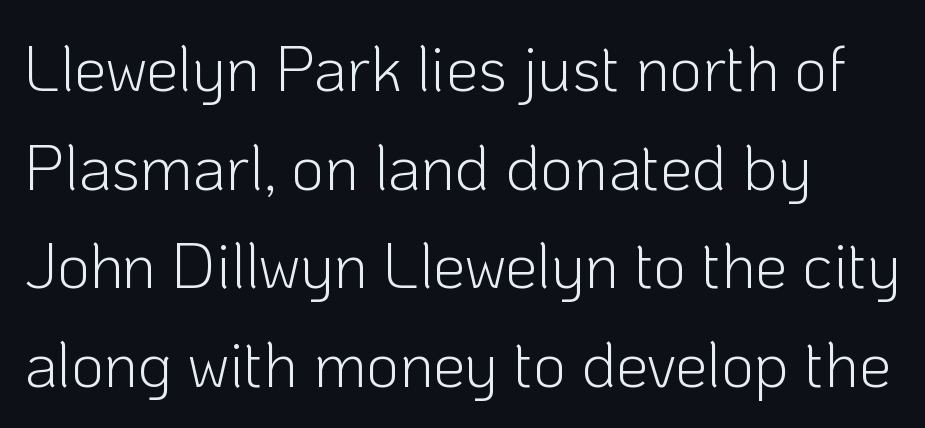
Q: Is the text bold? A: No.
Q: Is the text italic (slanted)? A: No, it is upright.
Q: Is the typeface a serif or a sans-serif typeface? A: Sans-serif.
Q: Is the text underlined? A: No.
Q: How is the paragraph aligned? A: Left-aligned.
Q: Is the spacing between letters normal or unusually wide? A: Normal.
Q: Is the spacing between lines tight, normal or loose? A: Normal.
Q: Width (condensed, normal, or wide)? A: Normal.
Q: Stroke contrast? A: Low.
Q: x-height? A: Medium.
Q: Monospaced? A: No.
